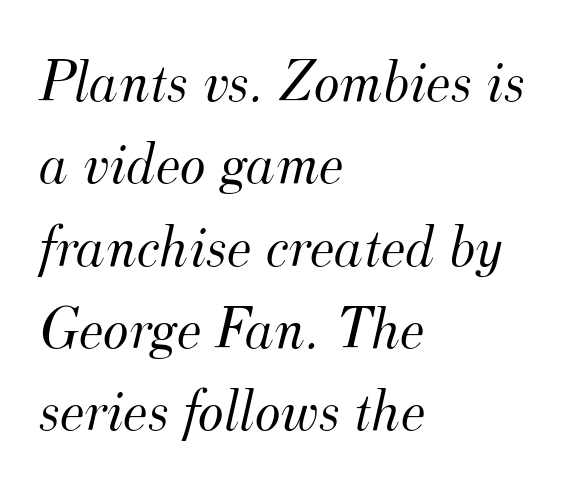
Q: Is the text bold? A: No.
Q: Is the text italic (slanted)? A: Yes, it leans right by about 12 degrees.
Q: Is the typeface a serif or a sans-serif typeface? A: Serif.
Q: Is the text underlined? A: No.
Q: How is the paragraph aligned? A: Left-aligned.
Q: Is the spacing between letters normal or unusually wide? A: Normal.
Q: Is the spacing between lines tight, normal or loose? A: Normal.
Q: Width (condensed, normal, or wide)? A: Normal.
Q: Stroke contrast? A: Medium.
Q: x-height? A: Small.
Q: Monospaced? A: No.
